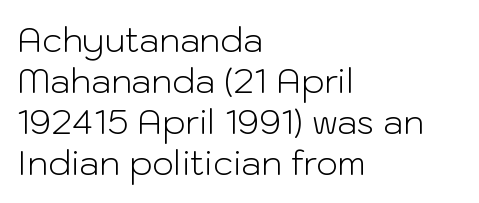
Q: Is the text bold? A: No.
Q: Is the text italic (slanted)? A: No, it is upright.
Q: Is the typeface a serif or a sans-serif typeface? A: Sans-serif.
Q: Is the text underlined? A: No.
Q: How is the paragraph aligned? A: Left-aligned.
Q: Is the spacing between letters normal or unusually wide? A: Normal.
Q: Width (condensed, normal, or wide)? A: Normal.
Q: Stroke contrast? A: Low.
Q: x-height? A: Medium.
Q: Monospaced? A: No.
